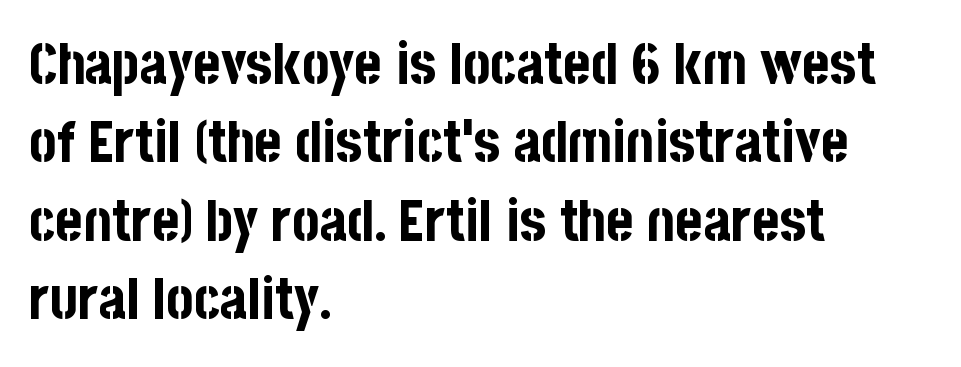
Q: Is the text bold? A: Yes.
Q: Is the text italic (slanted)? A: No, it is upright.
Q: Is the typeface a serif or a sans-serif typeface? A: Sans-serif.
Q: Is the text underlined? A: No.
Q: How is the paragraph aligned? A: Left-aligned.
Q: Is the spacing between letters normal or unusually wide? A: Normal.
Q: Is the spacing between lines tight, normal or loose? A: Normal.
Q: Width (condensed, normal, or wide)? A: Condensed.
Q: Stroke contrast? A: Low.
Q: x-height? A: Large.
Q: Monospaced? A: No.
